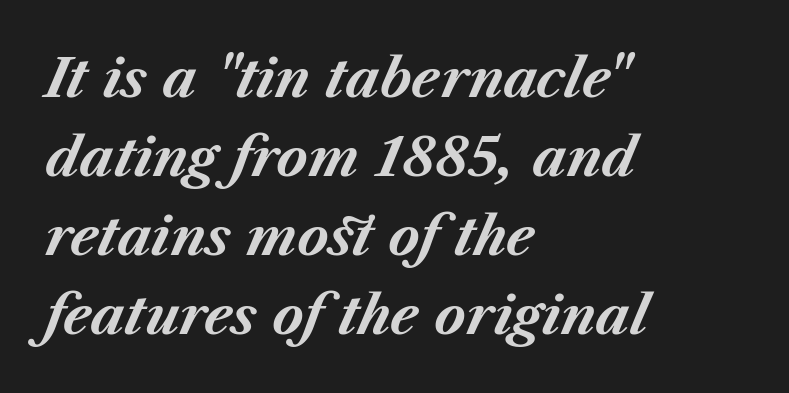
Glance below the letters and you will spot only blank space. Honestly, the row spacing looks completely unremarkable. Students, this is bold: see how much ink each stroke carries. Character widths vary here, with narrow letters taking less room than wide ones. In terms of letterspacing, this is plain default setting.
